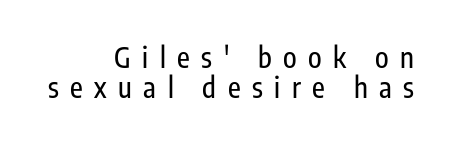
{"serif": "no", "italic": "no", "width": "condensed", "stroke_contrast": "low", "x_height": "medium", "monospaced": "no", "underline": "no", "align": "right", "line_spacing": "tight", "line_spacing_ratio": 1.08, "letter_spacing": "wide", "letter_spacing_em": 0.41, "glyph_px": 28}
